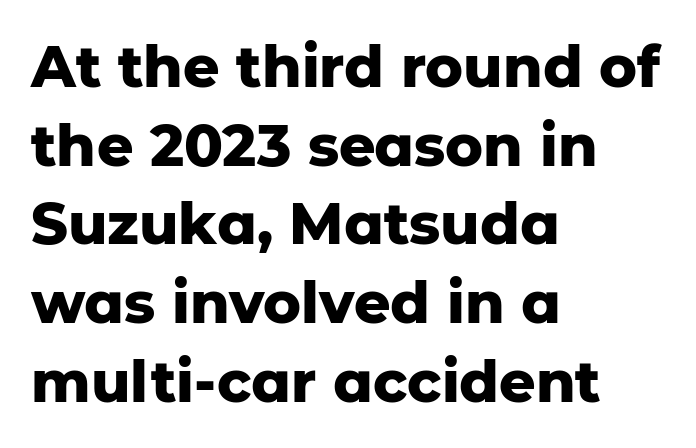
{"serif": "no", "italic": "no", "bold": "yes", "weight": "heavy", "width": "normal", "stroke_contrast": "low", "x_height": "medium", "monospaced": "no", "underline": "no", "align": "left", "line_spacing": "normal", "line_spacing_ratio": 1.38, "letter_spacing": "normal", "letter_spacing_em": 0.0, "glyph_px": 57}
